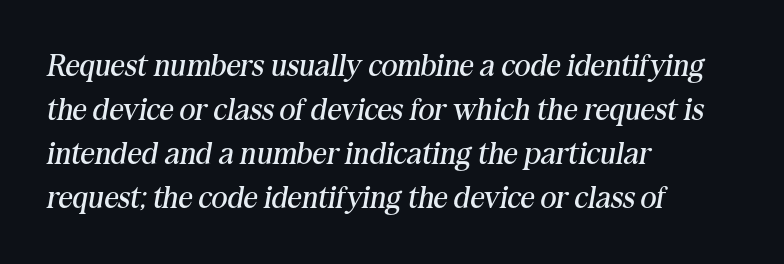
Q: Is the text bold? A: No.
Q: Is the text italic (slanted)? A: Yes, it leans right by about 10 degrees.
Q: Is the typeface a serif or a sans-serif typeface? A: Serif.
Q: Is the text underlined? A: No.
Q: How is the paragraph aligned? A: Left-aligned.
Q: Is the spacing between letters normal or unusually wide? A: Normal.
Q: Is the spacing between lines tight, normal or loose? A: Normal.
Q: Width (condensed, normal, or wide)? A: Normal.
Q: Stroke contrast? A: Medium.
Q: x-height? A: Medium.
Q: Monospaced? A: No.
